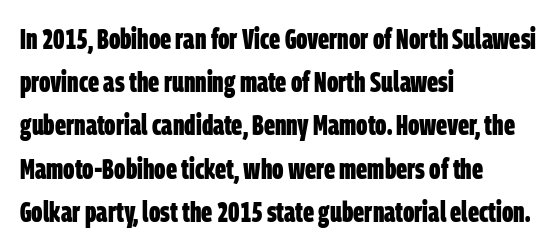
The image shows 29 px bold, condensed sans-serif type; set left-aligned, normal line spacing (1.49x), normal letter spacing, not underlined; low stroke contrast and a large x-height.
